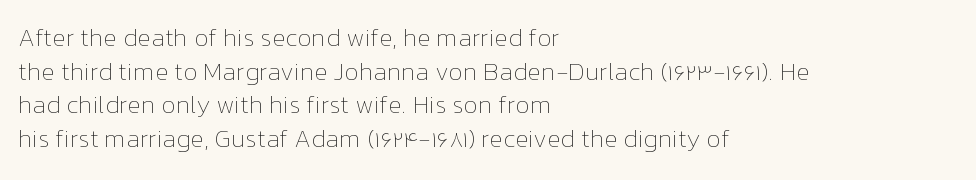
Honestly, there is no underline to notice here at all. When letters stand straight like this, we call the style roman or upright. The passage shown stacks its lines at a standard gap. Horizontal alignment here is leftward, the default for most running prose. Ink coverage per letter is moderate at most.
